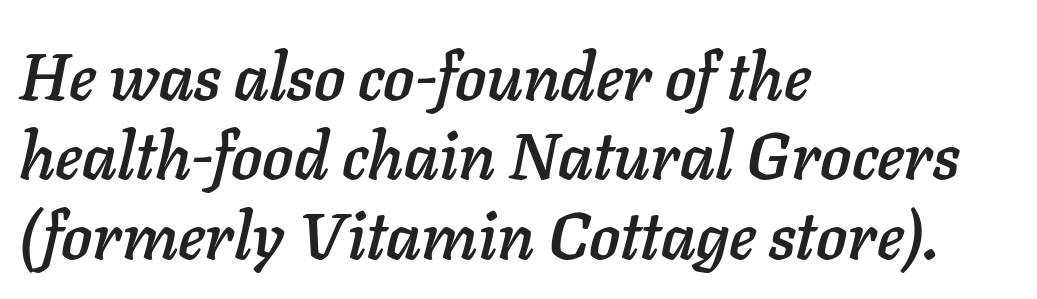
Rule under the text: the space is simply empty. No extra tracking has been applied to these lines. Every character sits at an angle, as italics do. These lines stack with their left ends in a neat column. This sample has the flowing, uneven cadence of proportional lettering.
